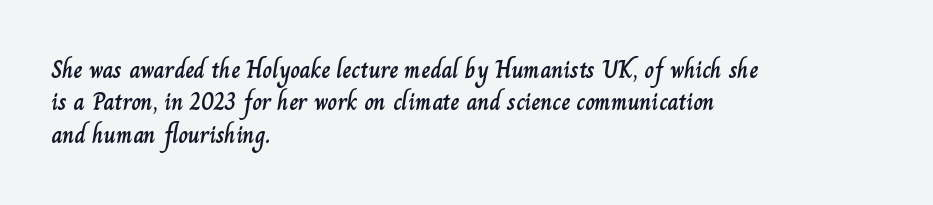
The image shows 24 px text type; set left-aligned, normal line spacing (1.35x), normal letter spacing, not underlined.
